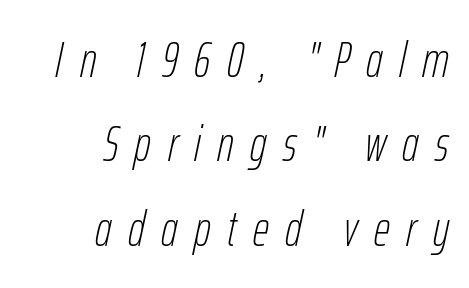
Q: Is the text bold? A: No.
Q: Is the text italic (slanted)? A: Yes, it leans right by about 12 degrees.
Q: Is the text underlined? A: No.
Q: How is the paragraph aligned? A: Right-aligned.
Q: Is the spacing between letters normal or unusually wide? A: Unusually wide.
Q: Is the spacing between lines tight, normal or loose? A: Normal.
Q: Width (condensed, normal, or wide)? A: Condensed.
Q: Stroke contrast? A: Low.
Q: x-height? A: Medium.
Q: Monospaced? A: No.
